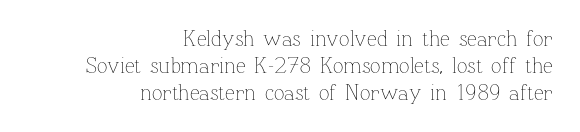
{"italic": "no", "bold": "no", "underline": "no", "align": "right", "line_spacing_ratio": 1.23, "letter_spacing": "normal", "letter_spacing_em": 0.0, "glyph_px": 22}
